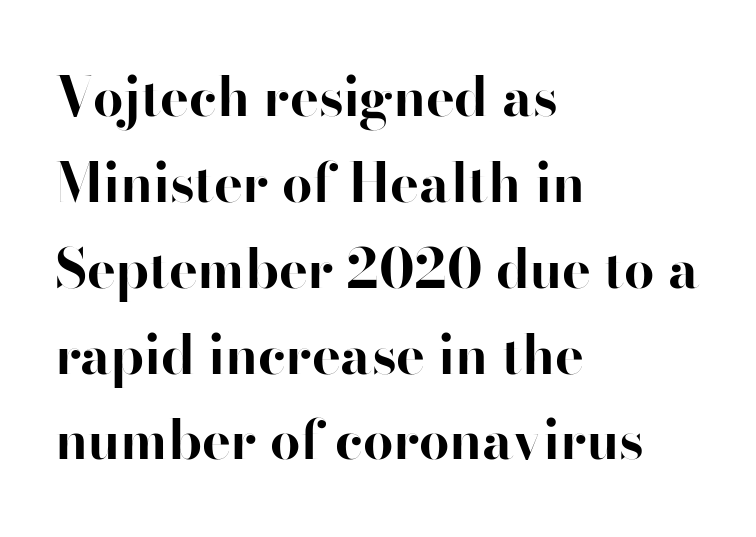
Underline: absent. Italic: no, the glyphs are upright roman. Whoever set this chose a conventional vertical rhythm. Compared with typical body copy, the letter spacing here is the same. This rendering employs a face without finishing strokes, i.e., a sans-serif.
